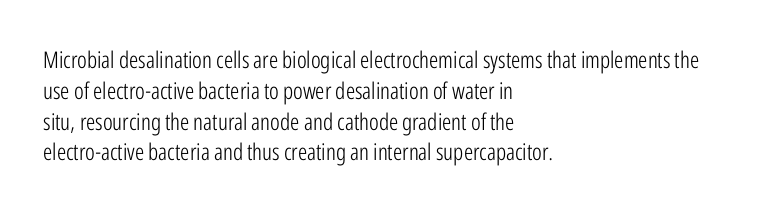
Descenders are the only things crossing below the line. The font sits on the lighter half of the weight spectrum, regular included. Does the copy run flush right? No — it runs flush left. Vertically, the passage feels balanced, rows spaced as you'd expect.
